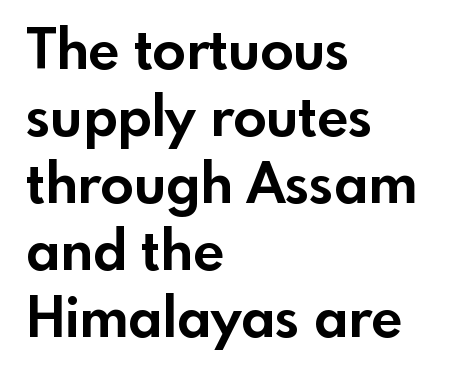
{"serif": "no", "italic": "no", "bold": "yes", "weight": "bold", "width": "normal", "x_height": "small", "monospaced": "no", "underline": "no", "align": "left", "line_spacing_ratio": 1.22, "letter_spacing": "normal", "letter_spacing_em": 0.0, "glyph_px": 55}
